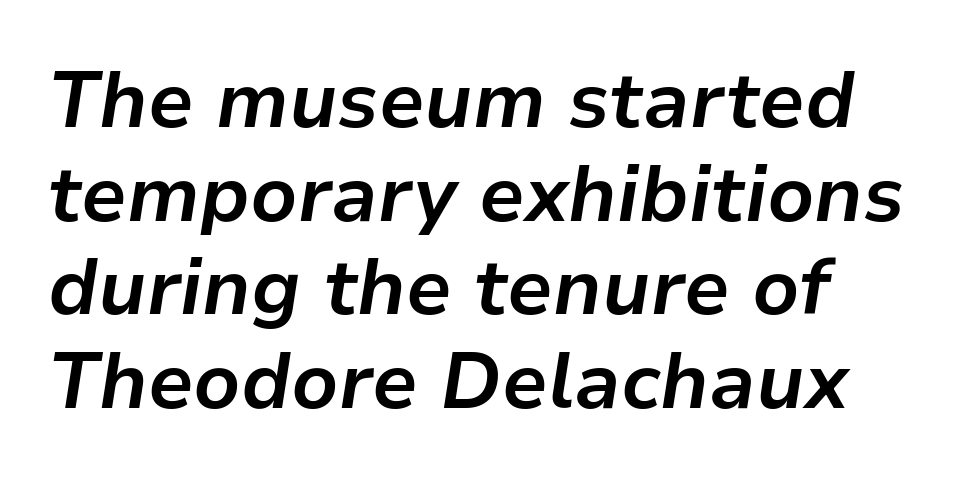
The image shows 78 px bold type, italic (leaning right); set left-aligned, line spacing 1.2x, normal letter spacing, not underlined; low stroke contrast and a medium x-height.
